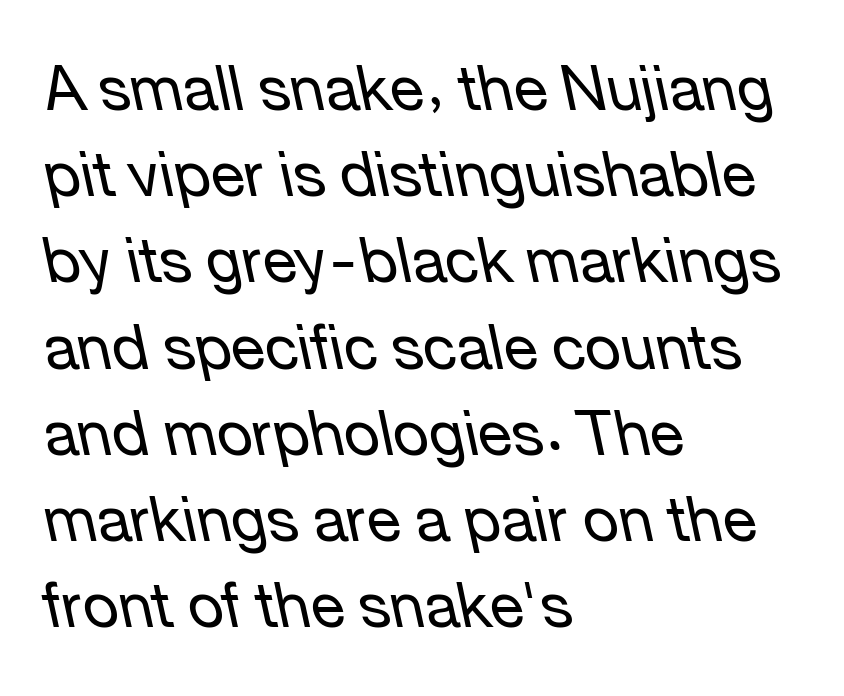
The image shows 62 px regular-weight type, italic (leaning left); set left-aligned, normal line spacing (1.39x), normal letter spacing, not underlined; low stroke contrast and a medium x-height.
